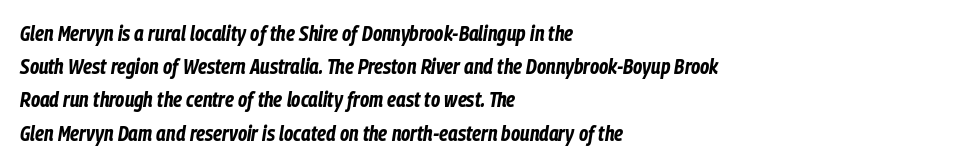
The image shows 21 px bold type, italic (leaning right); set left-aligned, normal line spacing (1.58x), normal letter spacing, not underlined.
